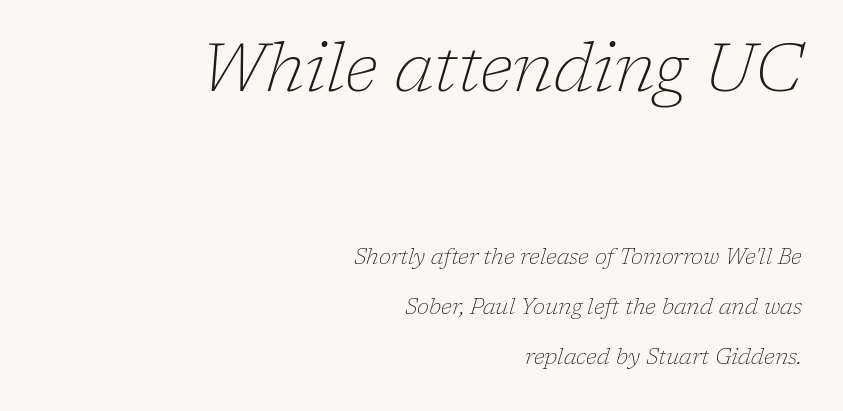
The image shows 67 px thin serif type, italic (leaning right); set right-aligned, loose line spacing (2.27x), normal letter spacing, not underlined; the first (top) block is 3.05x larger; low stroke contrast and a medium x-height.
